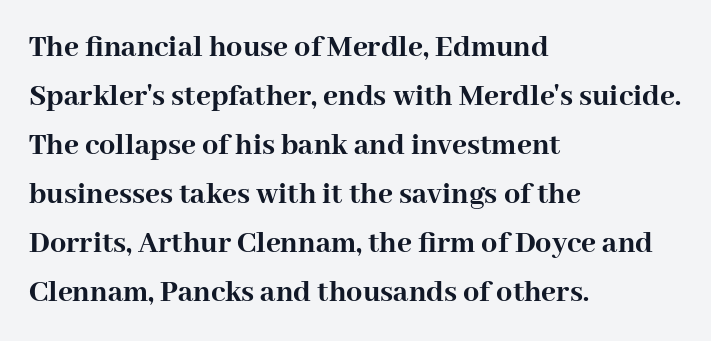
Unmarked baselines from the first word to the last. No italicization has been applied; the sample stays upright. One glance says typical: line gaps are just what's usual. Does extra space separate the letters? No, they use regular spacing.
